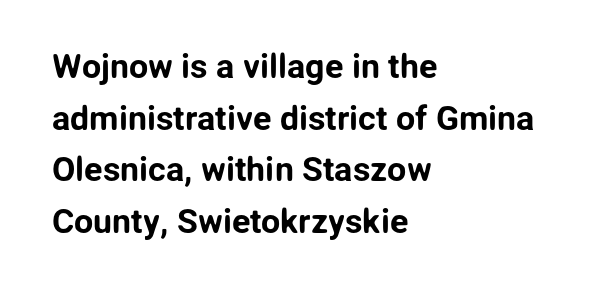
{"serif": "no", "italic": "no", "width": "normal", "stroke_contrast": "low", "x_height": "medium", "monospaced": "no", "underline": "no", "align": "left", "line_spacing": "normal", "line_spacing_ratio": 1.52, "letter_spacing": "normal", "letter_spacing_em": 0.0, "glyph_px": 34}
